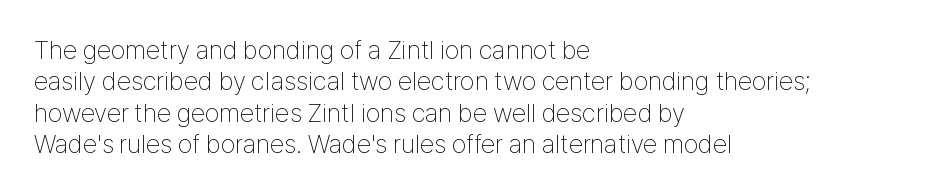
Q: Is the text bold? A: No.
Q: Is the text italic (slanted)? A: No, it is upright.
Q: Is the text underlined? A: No.
Q: How is the paragraph aligned? A: Left-aligned.
Q: Is the spacing between letters normal or unusually wide? A: Normal.
